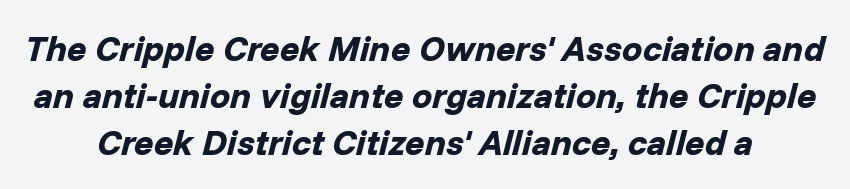
Style check: oblique. The area under the type is left untouched. If you measured baseline to baseline, you'd find a middling distance. Here the designer chose a conventional face with non-uniform glyph widths. Bold? Absolutely — the strokes are thick and heavy.
